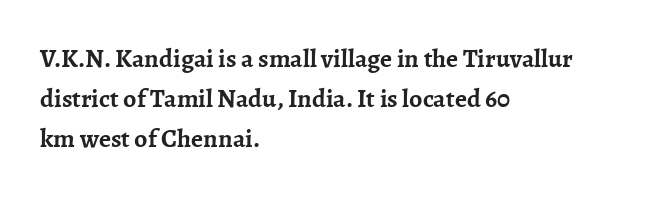
{"italic": "no", "bold": "yes", "underline": "no", "align": "left", "line_spacing": "normal", "line_spacing_ratio": 1.54, "letter_spacing": "normal", "letter_spacing_em": 0.0, "glyph_px": 26}
